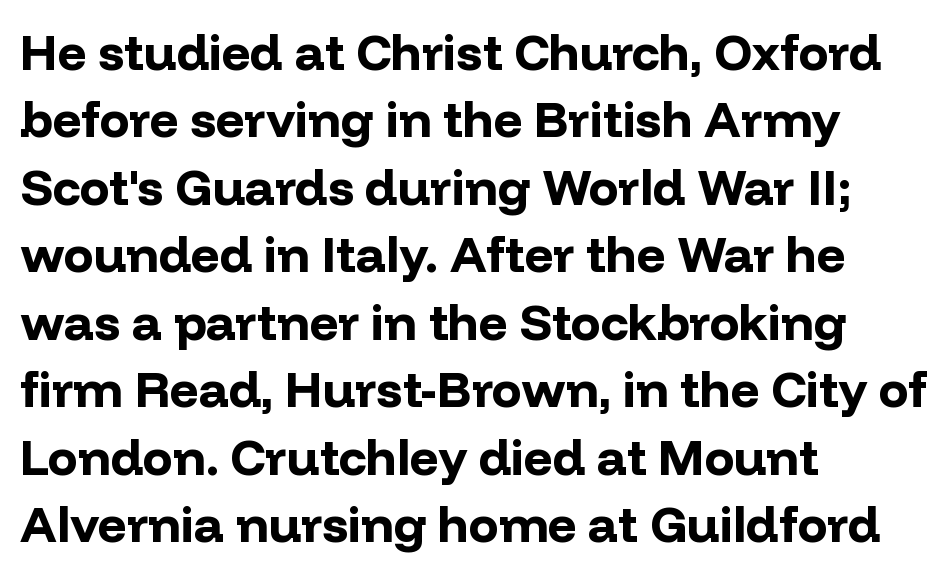
The image shows 50 px bold sans-serif type, upright; set left-aligned, normal line spacing (1.35x), normal letter spacing, not underlined; low stroke contrast and a medium x-height.
